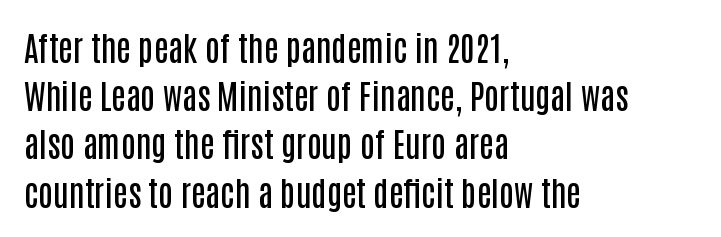
{"serif": "no", "italic": "no", "bold": "semi", "weight": "semibold", "width": "condensed", "stroke_contrast": "low", "x_height": "large", "monospaced": "no", "underline": "no", "align": "left", "line_spacing": "normal", "line_spacing_ratio": 1.46, "letter_spacing": "normal", "letter_spacing_em": 0.0, "glyph_px": 33}
